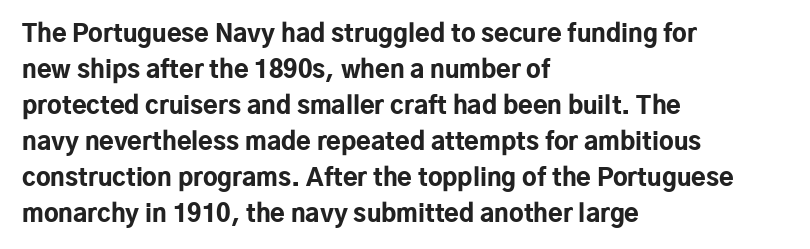
Q: Is the text bold? A: Yes.
Q: Is the text italic (slanted)? A: No, it is upright.
Q: Is the text underlined? A: No.
Q: How is the paragraph aligned? A: Left-aligned.
Q: Is the spacing between letters normal or unusually wide? A: Normal.
Q: Is the spacing between lines tight, normal or loose? A: Normal.
